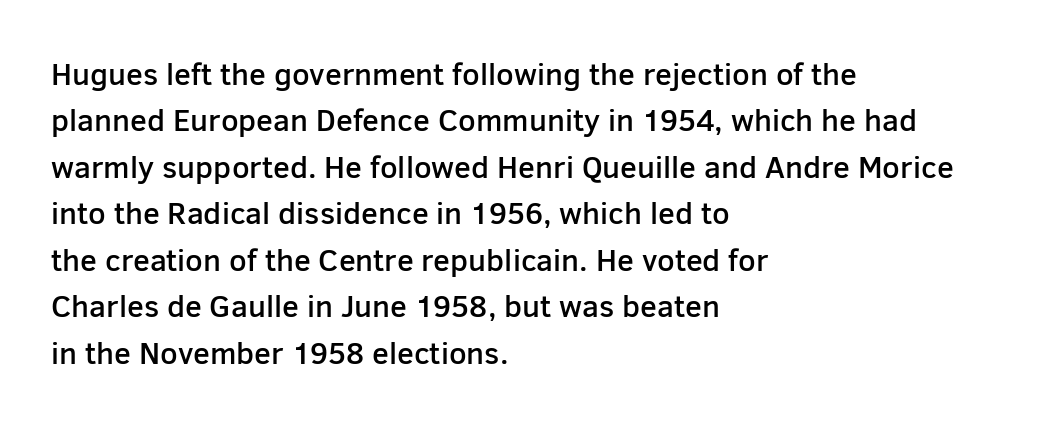
Here the designer chose a conventional face with non-uniform glyph widths. The passage is arranged the way most books set body copy — flush left. Nobody drew a line under any word here. A roman cut, with each character standing at attention.
